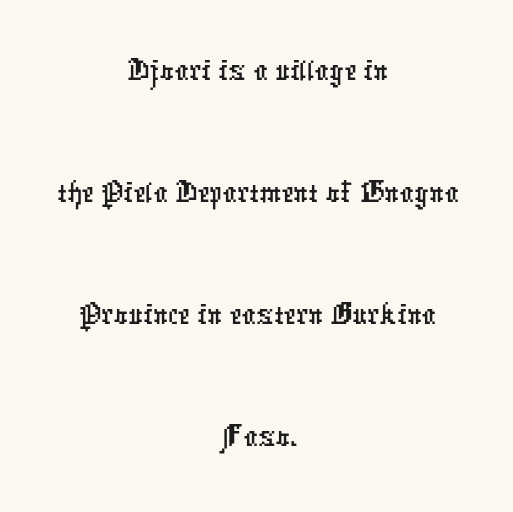
The type is set solid horizontally, with unmodified tracking. Nope, no serifs anywhere on these letters. The string is rendered with underlining switched off. You could not count columns in this text — the font is proportionally spaced. This rendering uses center alignment, leaving both contours irregular but symmetric.
